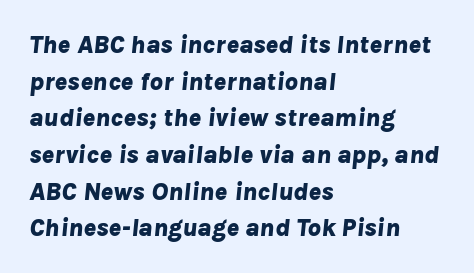
Q: Is the text bold? A: Yes.
Q: Is the text italic (slanted)? A: Yes, it leans right by about 8 degrees.
Q: Is the text underlined? A: No.
Q: How is the paragraph aligned? A: Left-aligned.
Q: Is the spacing between letters normal or unusually wide? A: Normal.
Q: Is the spacing between lines tight, normal or loose? A: Normal.
